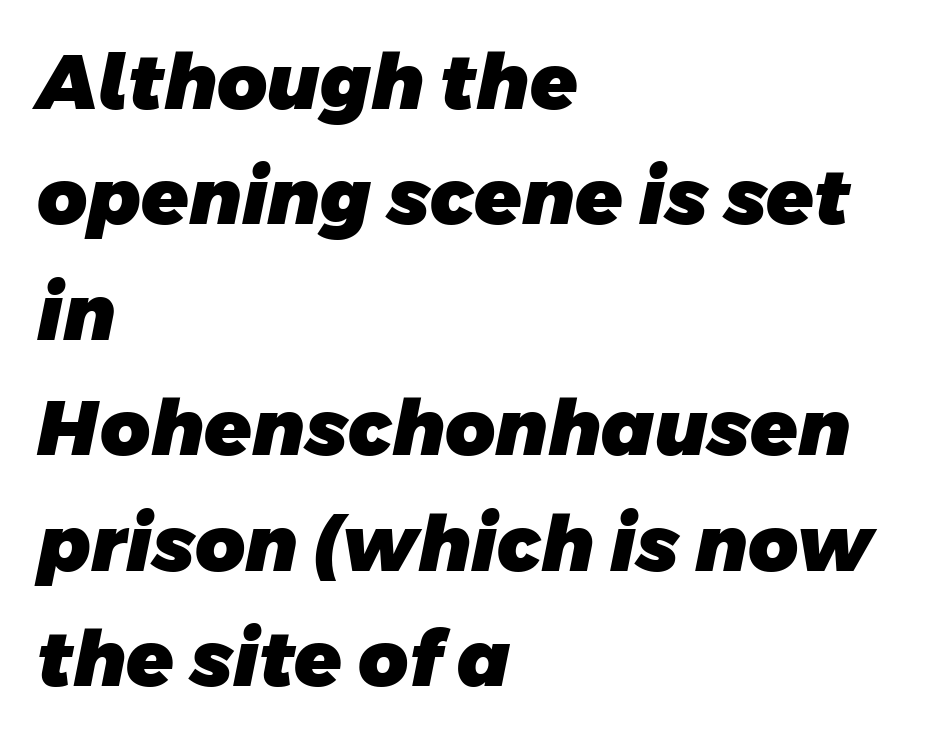
The image shows 77 px heavy sans-serif type; set left-aligned, normal line spacing (1.5x), normal letter spacing, not underlined; low stroke contrast and a large x-height.
